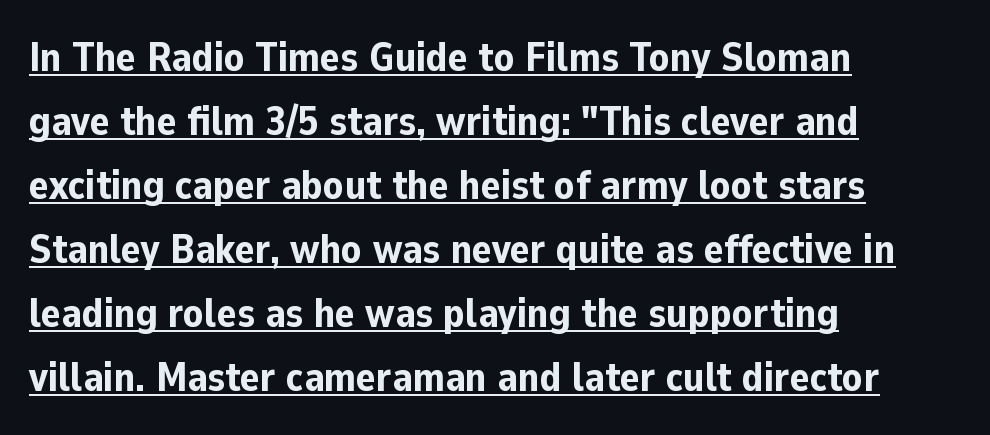
The image shows 41 px bold sans-serif type, upright; set left-aligned, normal line spacing (1.56x), normal letter spacing, underlined; low stroke contrast and a medium x-height.
